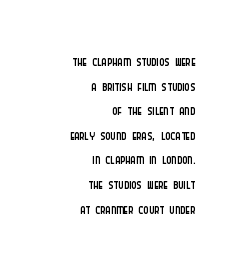
Q: Is the text bold? A: No.
Q: Is the text italic (slanted)? A: No, it is upright.
Q: Is the text underlined? A: No.
Q: How is the paragraph aligned? A: Right-aligned.
Q: Is the spacing between letters normal or unusually wide? A: Normal.
